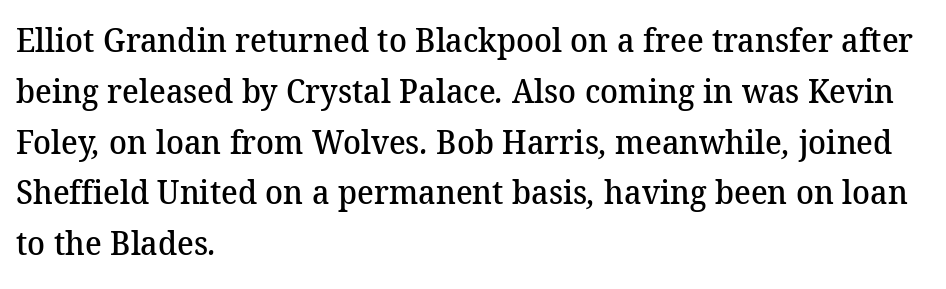
{"serif": "yes", "bold": "semi", "weight": "semibold", "width": "normal", "stroke_contrast": "medium", "x_height": "medium", "monospaced": "no", "underline": "no", "align": "left", "line_spacing": "normal", "line_spacing_ratio": 1.54, "letter_spacing": "normal", "letter_spacing_em": 0.0, "glyph_px": 33}
